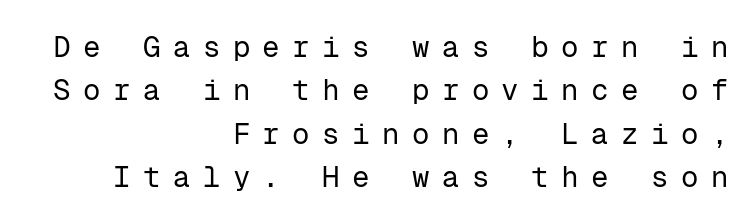
The image shows 29 px regular-weight sans-serif type, upright, monospaced; set right-aligned, normal line spacing (1.5x), unusually wide letter spacing (+0.43 em), not underlined; low stroke contrast and a medium x-height.
